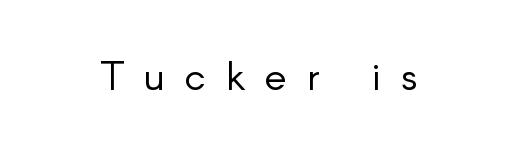
Designer's note — italics off, roman on. Do the characters align in a grid? No, the font is proportional. Observe the absence of serifs on each vertical stroke in this sample. Glyph-to-glyph distance is far greater than everyday printed text.
